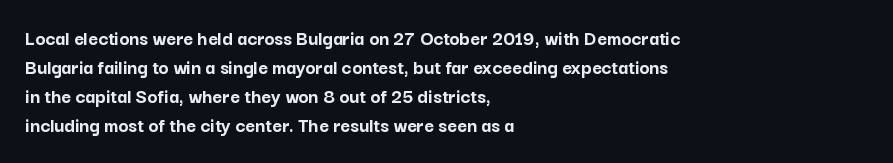
{"italic": "no", "bold": "yes", "underline": "no", "align": "left", "line_spacing": "normal", "line_spacing_ratio": 1.38, "letter_spacing": "normal", "letter_spacing_em": 0.0, "glyph_px": 21}
